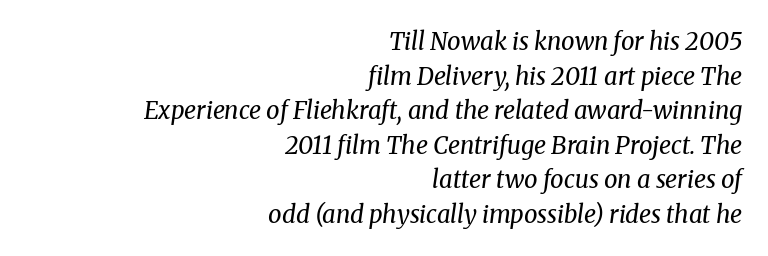
Is the type heavy? It reads as light-to-regular instead. The compositor pushed each line to the right boundary. Evenly set lines give the paragraph a standard silhouette. Each word holds together tightly as a unit, with standard inter-letter gaps. Glance below the letters and you will spot only blank space.
